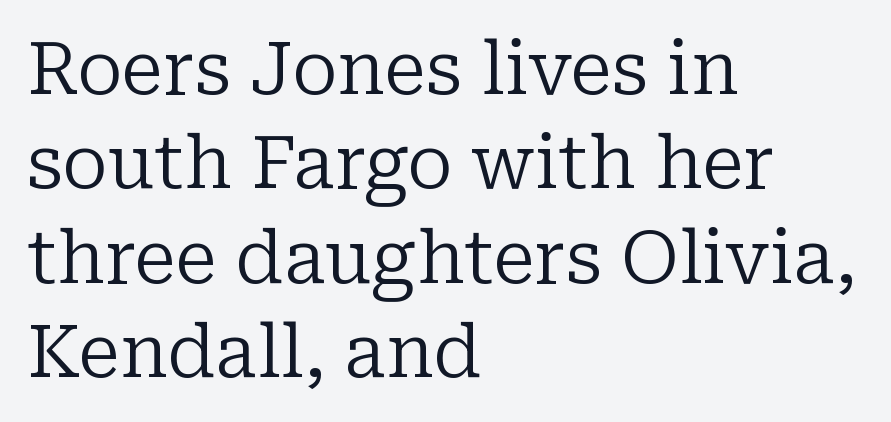
The image shows 72 px regular-weight serif type, upright; set left-aligned, normal line spacing (1.31x), normal letter spacing, not underlined; low stroke contrast and a medium x-height.
